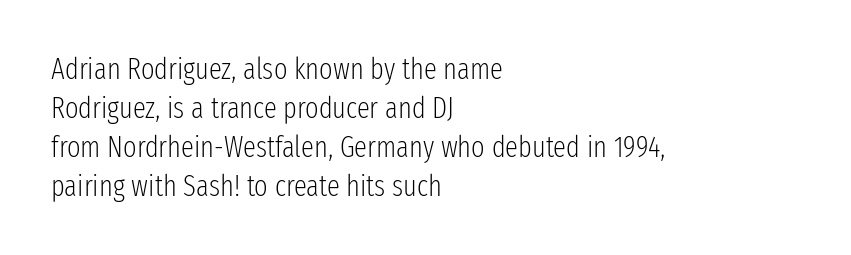
The image shows 29 px light, condensed sans-serif type, upright; set left-aligned, normal line spacing (1.34x), normal letter spacing, not underlined; low stroke contrast and a medium x-height.
